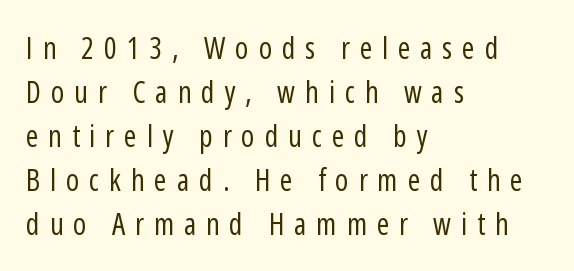
Q: Is the text bold? A: No.
Q: Is the text italic (slanted)? A: No, it is upright.
Q: Is the typeface a serif or a sans-serif typeface? A: Sans-serif.
Q: Is the text underlined? A: No.
Q: How is the paragraph aligned? A: Left-aligned.
Q: Is the spacing between letters normal or unusually wide? A: Unusually wide.
Q: Is the spacing between lines tight, normal or loose? A: Normal.
Q: Width (condensed, normal, or wide)? A: Condensed.
Q: Stroke contrast? A: Low.
Q: x-height? A: Medium.
Q: Monospaced? A: No.
